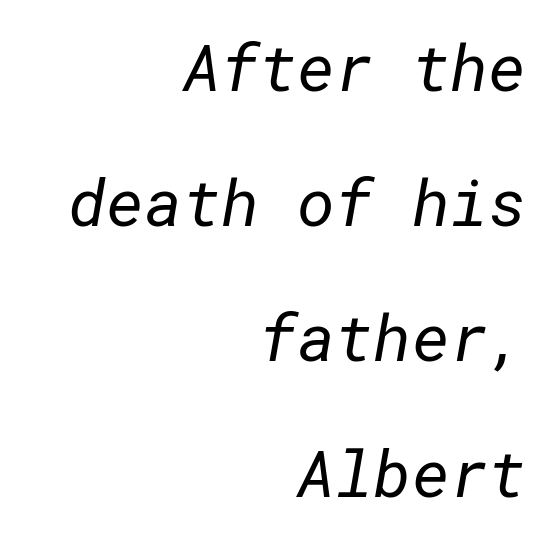
No chunkiness to these letters — they're not bold. Line spacing here is loose. Quick note: underline off. Compared with typical body copy, the letter spacing here is the same. If you drew a ruler down the right edge, every line would touch it. Type style note: lacks serifs.
